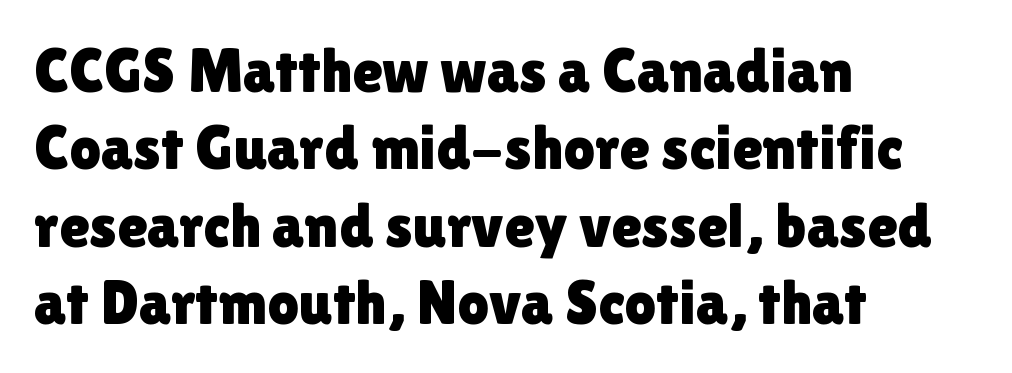
Q: Is the text italic (slanted)? A: No, it is upright.
Q: Is the typeface a serif or a sans-serif typeface? A: Sans-serif.
Q: Is the text underlined? A: No.
Q: How is the paragraph aligned? A: Left-aligned.
Q: Is the spacing between letters normal or unusually wide? A: Normal.
Q: Is the spacing between lines tight, normal or loose? A: Normal.
Q: Width (condensed, normal, or wide)? A: Normal.
Q: x-height? A: Medium.
Q: Monospaced? A: No.
